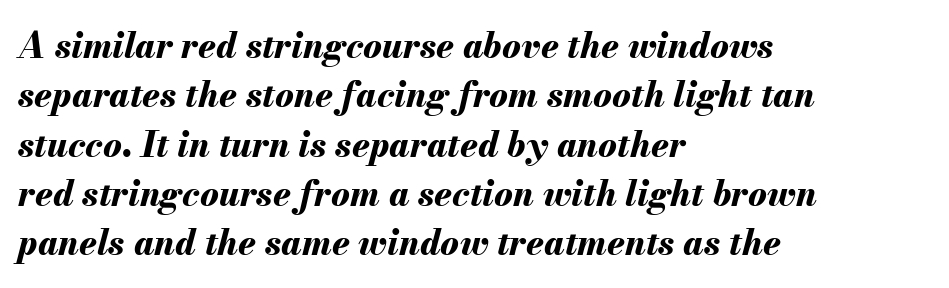
Q: Is the text bold? A: Yes.
Q: Is the text italic (slanted)? A: Yes, it leans right by about 13 degrees.
Q: Is the text underlined? A: No.
Q: How is the paragraph aligned? A: Left-aligned.
Q: Is the spacing between letters normal or unusually wide? A: Normal.
Q: Is the spacing between lines tight, normal or loose? A: Normal.
Q: Width (condensed, normal, or wide)? A: Normal.
Q: Stroke contrast? A: Medium.
Q: x-height? A: Small.
Q: Monospaced? A: No.
